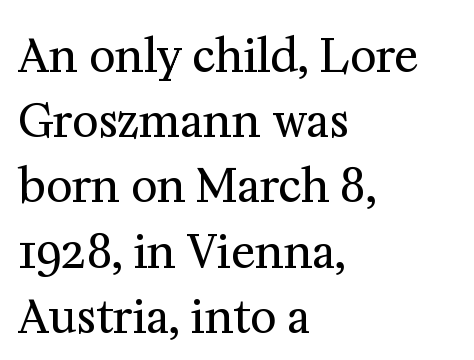
The image shows 45 px regular-weight serif type, upright; set left-aligned, normal line spacing (1.45x), normal letter spacing, not underlined; medium stroke contrast and a medium x-height.
